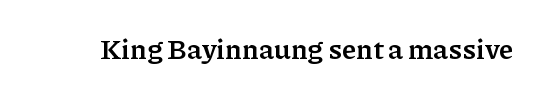
Q: Is the text bold? A: Yes.
Q: Is the text italic (slanted)? A: No, it is upright.
Q: Is the typeface a serif or a sans-serif typeface? A: Serif.
Q: Is the text underlined? A: No.
Q: Is the spacing between letters normal or unusually wide? A: Normal.
Q: Width (condensed, normal, or wide)? A: Normal.
Q: Stroke contrast? A: Low.
Q: x-height? A: Medium.
Q: Monospaced? A: No.
